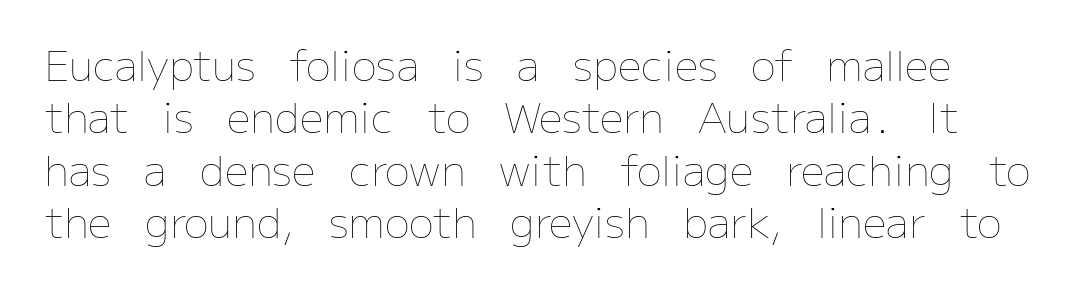
The image shows 42 px thin type, upright; set normal line spacing (1.25x), normal letter spacing, not underlined; low stroke contrast and a medium x-height.
